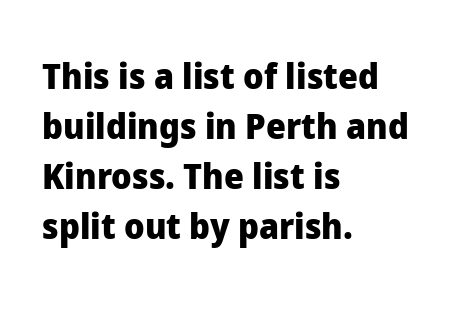
Q: Is the text bold? A: Yes.
Q: Is the text italic (slanted)? A: No, it is upright.
Q: Is the typeface a serif or a sans-serif typeface? A: Sans-serif.
Q: Is the text underlined? A: No.
Q: How is the paragraph aligned? A: Left-aligned.
Q: Is the spacing between letters normal or unusually wide? A: Normal.
Q: Is the spacing between lines tight, normal or loose? A: Normal.
Q: Width (condensed, normal, or wide)? A: Normal.
Q: Stroke contrast? A: Low.
Q: x-height? A: Medium.
Q: Monospaced? A: No.
